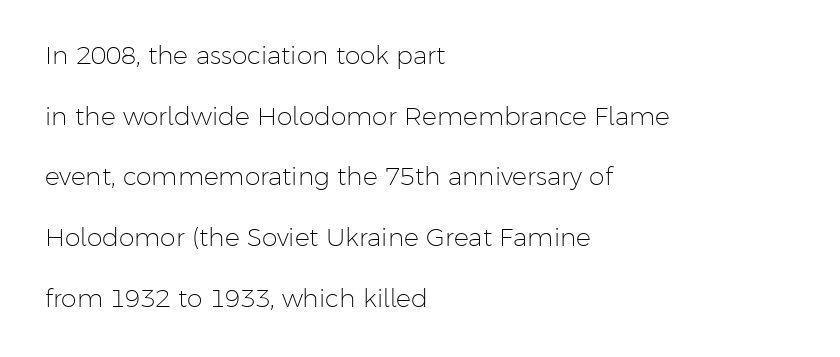
{"italic": "no", "bold": "no", "underline": "no", "align": "left", "line_spacing": "loose", "line_spacing_ratio": 2.43, "letter_spacing": "normal", "letter_spacing_em": 0.0, "glyph_px": 25}
